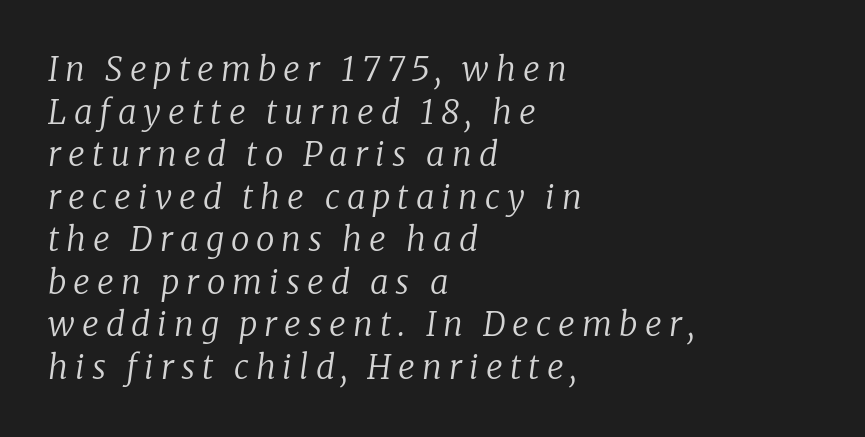
Q: Is the text bold? A: No.
Q: Is the text italic (slanted)? A: Yes, it leans right by about 8 degrees.
Q: Is the typeface a serif or a sans-serif typeface? A: Serif.
Q: Is the text underlined? A: No.
Q: How is the paragraph aligned? A: Left-aligned.
Q: Is the spacing between letters normal or unusually wide? A: Unusually wide.
Q: Is the spacing between lines tight, normal or loose? A: Normal.
Q: Width (condensed, normal, or wide)? A: Normal.
Q: Stroke contrast? A: Low.
Q: x-height? A: Medium.
Q: Monospaced? A: No.
